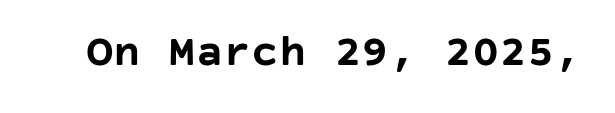
Q: Is the text bold? A: Yes.
Q: Is the text italic (slanted)? A: No, it is upright.
Q: Is the typeface a serif or a sans-serif typeface? A: Sans-serif.
Q: Is the text underlined? A: No.
Q: Is the spacing between letters normal or unusually wide? A: Normal.
Q: Width (condensed, normal, or wide)? A: Normal.
Q: Stroke contrast? A: Low.
Q: x-height? A: Large.
